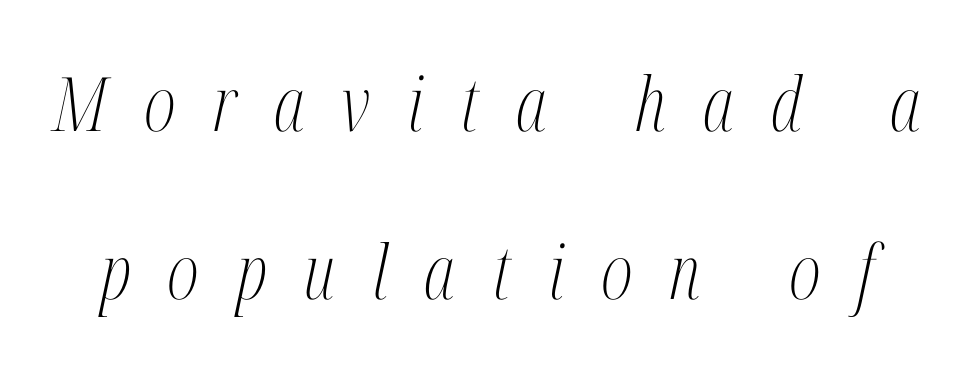
Q: Is the text bold? A: No.
Q: Is the text italic (slanted)? A: Yes, it leans right by about 12 degrees.
Q: Is the typeface a serif or a sans-serif typeface? A: Serif.
Q: Is the text underlined? A: No.
Q: Is the spacing between letters normal or unusually wide? A: Unusually wide.
Q: Is the spacing between lines tight, normal or loose? A: Loose.
Q: Width (condensed, normal, or wide)? A: Condensed.
Q: Stroke contrast? A: Medium.
Q: x-height? A: Medium.
Q: Monospaced? A: No.
